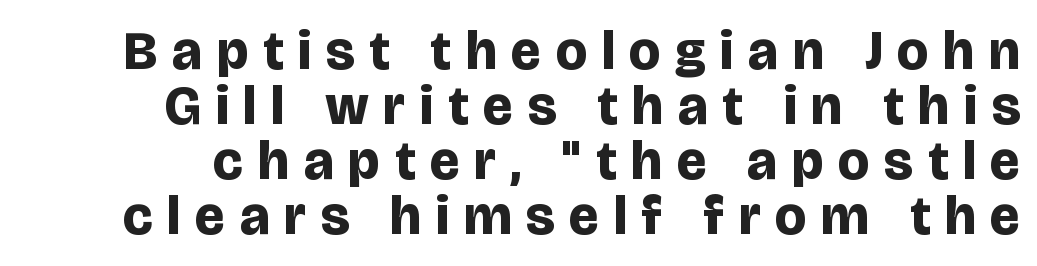
Q: Is the text bold? A: Yes.
Q: Is the text italic (slanted)? A: No, it is upright.
Q: Is the typeface a serif or a sans-serif typeface? A: Sans-serif.
Q: Is the text underlined? A: No.
Q: Is the spacing between letters normal or unusually wide? A: Unusually wide.
Q: Is the spacing between lines tight, normal or loose? A: Tight.
Q: Width (condensed, normal, or wide)? A: Normal.
Q: Stroke contrast? A: Low.
Q: x-height? A: Large.
Q: Monospaced? A: No.
